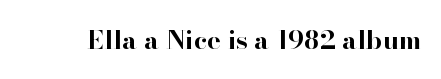
Only glyphs here, with clear space below each row. Rendered with straight, roman letterforms. The glyphs have the mass of a bold cut. Observe the ordinary spacing: letters are neighbours, not strangers.
